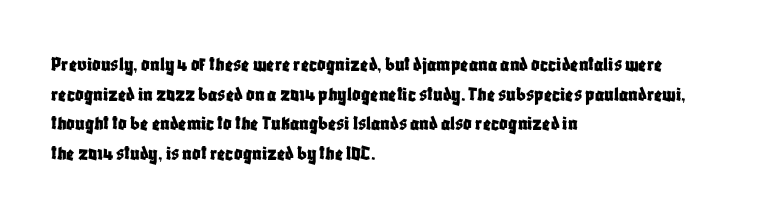
Caption: standard tracking, unaltered. Only glyphs here, with clear space below each row. The line-height multiplier appears to be the usual default. The typography opts for an upright posture over an oblique one. A student would call this left alignment; a typographer would say flush left, rag right.
